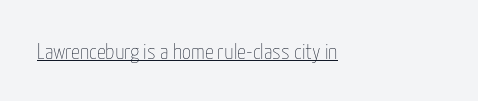
{"italic": "no", "bold": "no", "underline": "yes", "align": "left", "letter_spacing": "normal", "letter_spacing_em": 0.0, "glyph_px": 22}
